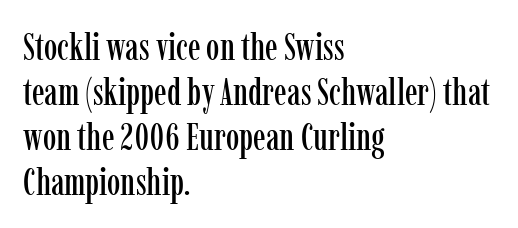
The glyphs are unaccompanied by any horizontal stroke below them. The lettering holds an erect, upright posture throughout. The letters advance in unequal steps, a hallmark of proportional type. Honestly, the letter spacing is just normal — you wouldn't notice it. Does the copy run flush right? No — it runs flush left.
